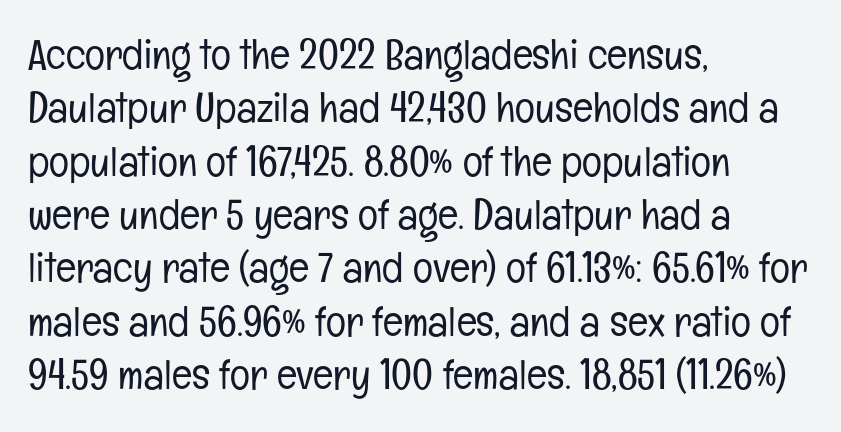
Q: Is the text bold? A: No.
Q: Is the text italic (slanted)? A: No, it is upright.
Q: Is the typeface a serif or a sans-serif typeface? A: Sans-serif.
Q: Is the text underlined? A: No.
Q: How is the paragraph aligned? A: Left-aligned.
Q: Is the spacing between letters normal or unusually wide? A: Normal.
Q: Is the spacing between lines tight, normal or loose? A: Normal.
Q: Width (condensed, normal, or wide)? A: Condensed.
Q: Stroke contrast? A: Low.
Q: x-height? A: Medium.
Q: Monospaced? A: No.
